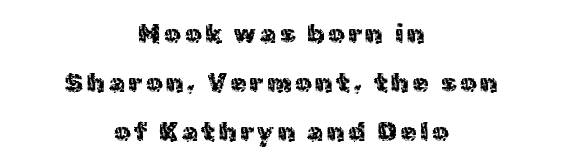
Q: Is the text italic (slanted)? A: No, it is upright.
Q: Is the text underlined? A: No.
Q: How is the paragraph aligned? A: Centered.
